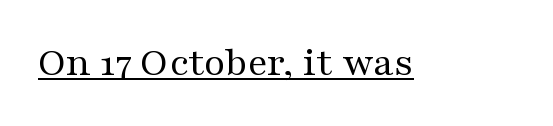
{"serif": "yes", "italic": "no", "bold": "no", "weight": "regular", "width": "wide", "stroke_contrast": "medium", "x_height": "medium", "monospaced": "no", "underline": "yes", "letter_spacing": "normal", "letter_spacing_em": 0.0, "glyph_px": 41}
